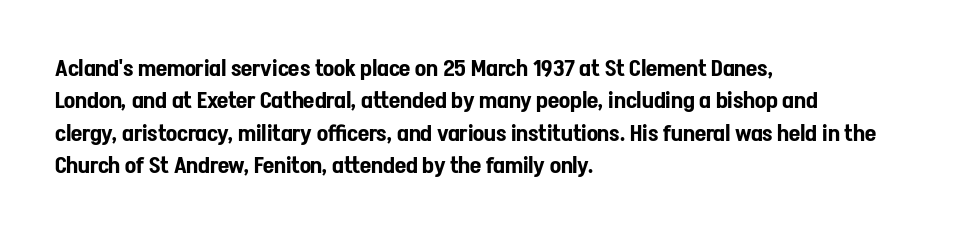
The image shows 23 px text type, upright; set left-aligned, normal line spacing (1.41x), normal letter spacing, not underlined.
